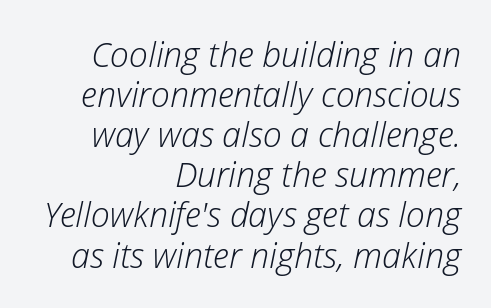
The image shows 34 px light type, italic (leaning right); set right-aligned, line spacing 1.18x, normal letter spacing, not underlined; low stroke contrast and a medium x-height.
